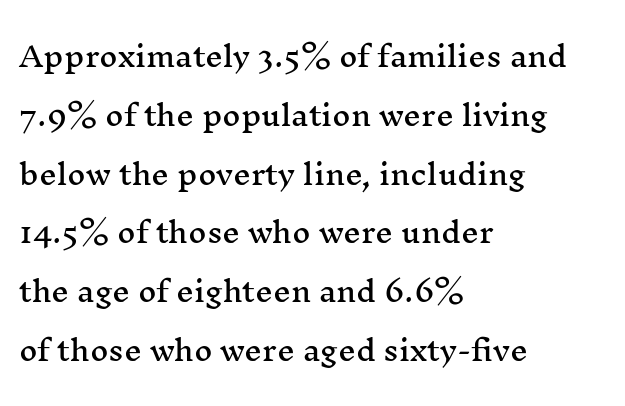
{"serif": "yes", "italic": "no", "width": "wide", "stroke_contrast": "medium", "x_height": "medium", "monospaced": "no", "underline": "no", "align": "left", "line_spacing": "loose", "line_spacing_ratio": 2.1, "letter_spacing": "normal", "letter_spacing_em": 0.0, "glyph_px": 28}
